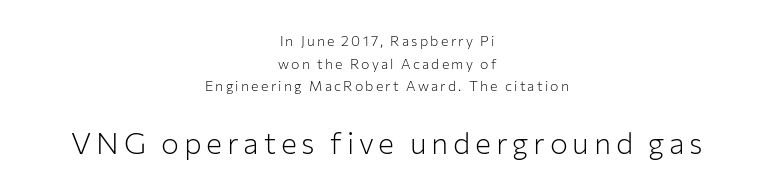
Underline: absent. Character size in the trailing block exceeds that of the leading block. The characters display no serif detailing; their extremities are plain. This is not heavy type; no bold has been used. Spacing verdict: proportional, widths tailored to each character.
